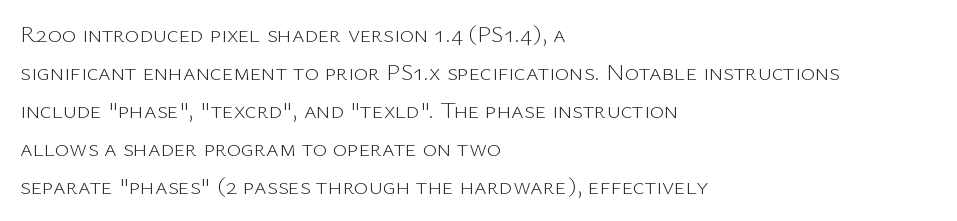
The image shows 24 px text type, upright; set left-aligned, normal line spacing (1.58x), normal letter spacing, not underlined.
